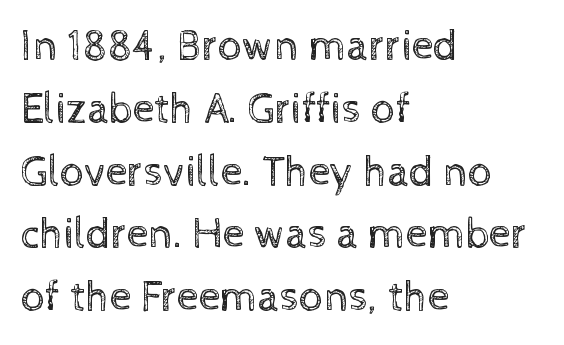
The lines sit at an ordinary, default distance from one another. Descenders are the only things crossing below the line. This is not heavy type; no bold has been used. Note the varied advance widths — an 'i' is clearly narrower than an 'm'. It's the straight-up-and-down kind of type. The type is set solid horizontally, with unmodified tracking.
